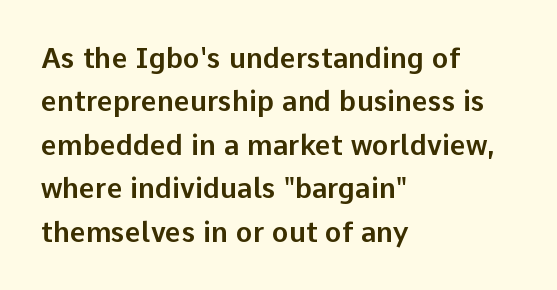
Q: Is the text italic (slanted)? A: No, it is upright.
Q: Is the typeface a serif or a sans-serif typeface? A: Sans-serif.
Q: Is the text underlined? A: No.
Q: How is the paragraph aligned? A: Left-aligned.
Q: Is the spacing between letters normal or unusually wide? A: Normal.
Q: Is the spacing between lines tight, normal or loose? A: Normal.
Q: Width (condensed, normal, or wide)? A: Normal.
Q: Stroke contrast? A: Low.
Q: x-height? A: Medium.
Q: Monospaced? A: No.
